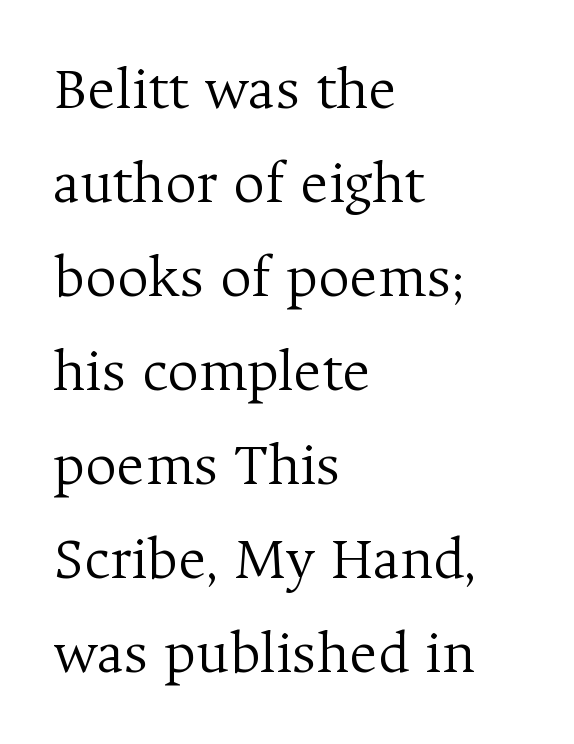
{"serif": "yes", "italic": "no", "bold": "no", "weight": "light", "width": "normal", "stroke_contrast": "medium", "x_height": "medium", "monospaced": "no", "underline": "no", "align": "left", "line_spacing": "normal", "line_spacing_ratio": 1.54, "letter_spacing": "normal", "letter_spacing_em": 0.0, "glyph_px": 61}
